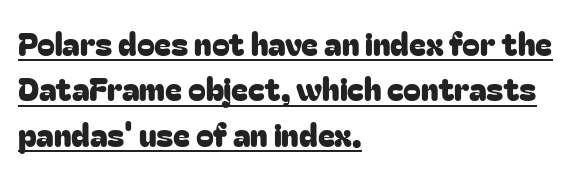
{"serif": "no", "italic": "no", "width": "normal", "stroke_contrast": "low", "x_height": "medium", "monospaced": "no", "underline": "yes", "align": "left", "line_spacing": "normal", "line_spacing_ratio": 1.42, "letter_spacing": "normal", "letter_spacing_em": 0.0, "glyph_px": 32}
